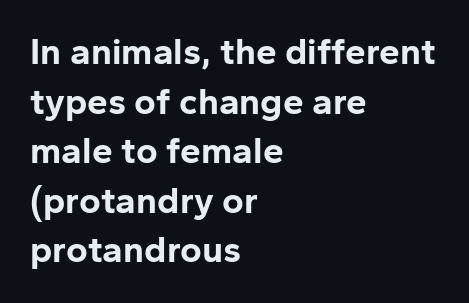
The image shows 37 px bold sans-serif type, upright; set left-aligned, normal line spacing (1.34x), normal letter spacing, not underlined; low stroke contrast and a medium x-height.
